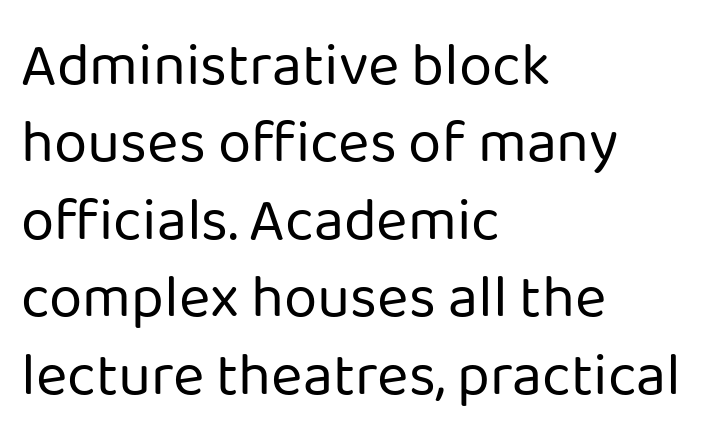
{"serif": "no", "italic": "no", "bold": "no", "weight": "regular", "width": "normal", "stroke_contrast": "low", "x_height": "medium", "monospaced": "no", "underline": "no", "align": "left", "line_spacing": "normal", "line_spacing_ratio": 1.29, "letter_spacing": "normal", "letter_spacing_em": 0.0, "glyph_px": 60}
